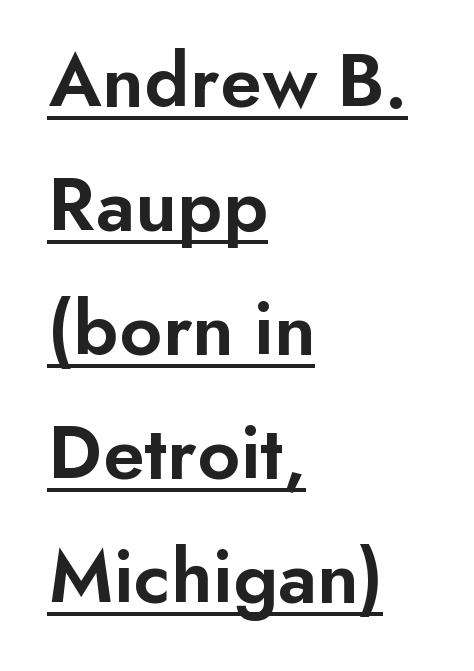
Q: Is the text bold? A: Semi-bold.
Q: Is the text italic (slanted)? A: No, it is upright.
Q: Is the typeface a serif or a sans-serif typeface? A: Sans-serif.
Q: Is the text underlined? A: Yes.
Q: How is the paragraph aligned? A: Left-aligned.
Q: Is the spacing between letters normal or unusually wide? A: Normal.
Q: Is the spacing between lines tight, normal or loose? A: Normal.
Q: Width (condensed, normal, or wide)? A: Normal.
Q: Stroke contrast? A: Low.
Q: x-height? A: Small.
Q: Monospaced? A: No.
